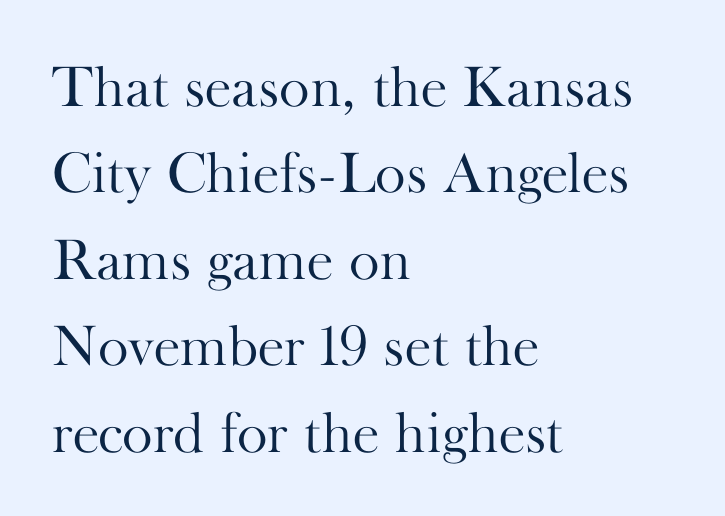
Line beginnings align vertically; line endings do not. The gaps between neighbouring characters are ordinary and unremarkable. Small tapered or slab feet sit at the stroke ends, so this counts as serif. This is the regular roman posture of the typeface.
